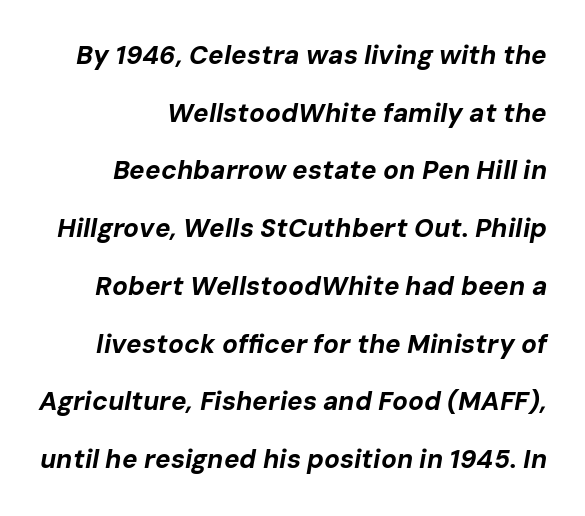
Typographic density is high because the face is bold. The space beneath each line is pristine and unruled. The lettering tilts uniformly, giving the passage an italic look. Vertically, the passage feels expansive, rows floating well apart. Is the letter spacing exaggerated? No — it looks like the ordinary default.
